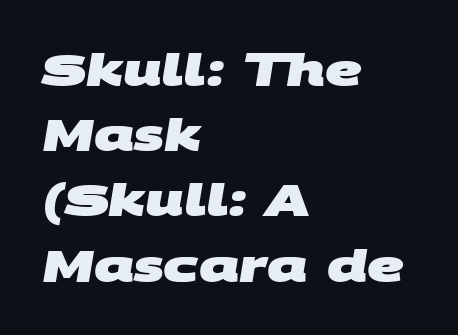
The image shows 45 px heavy, wide sans-serif type; set left-aligned, normal line spacing (1.45x), normal letter spacing, not underlined; medium stroke contrast and a large x-height.
